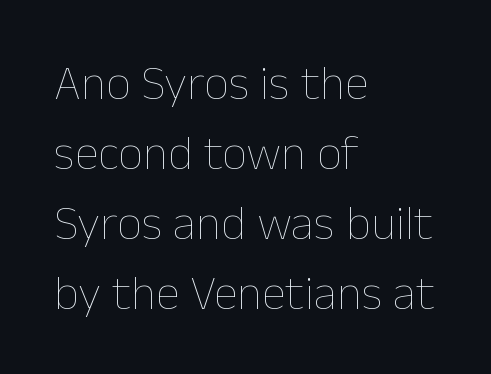
Looks like regular typesetting: each glyph gets only the width it needs. You could call the tracking neutral — neither tight nor loose. The strokes are not fattened; the text isn't bold. The paragraph has a hard left edge and a soft right edge.
